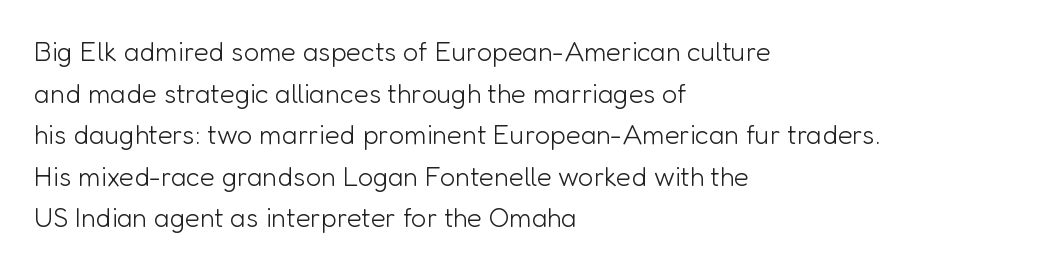
{"italic": "no", "bold": "no", "underline": "no", "align": "left", "line_spacing": "normal", "line_spacing_ratio": 1.54, "letter_spacing": "normal", "letter_spacing_em": 0.0, "glyph_px": 27}
